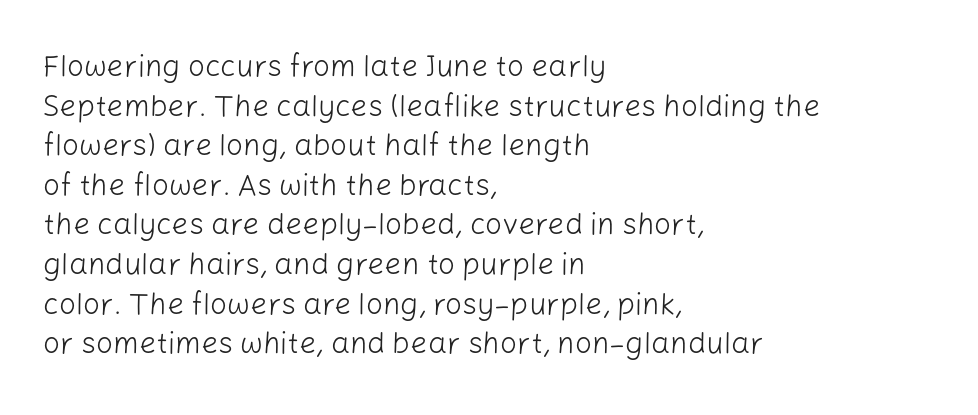
The image shows 30 px light sans-serif type, upright; set left-aligned, normal line spacing (1.32x), normal letter spacing, not underlined; low stroke contrast and a medium x-height.
